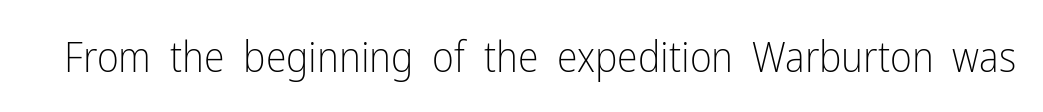
The image shows 42 px light, condensed sans-serif type, upright; set normal letter spacing, not underlined; low stroke contrast and a medium x-height.
